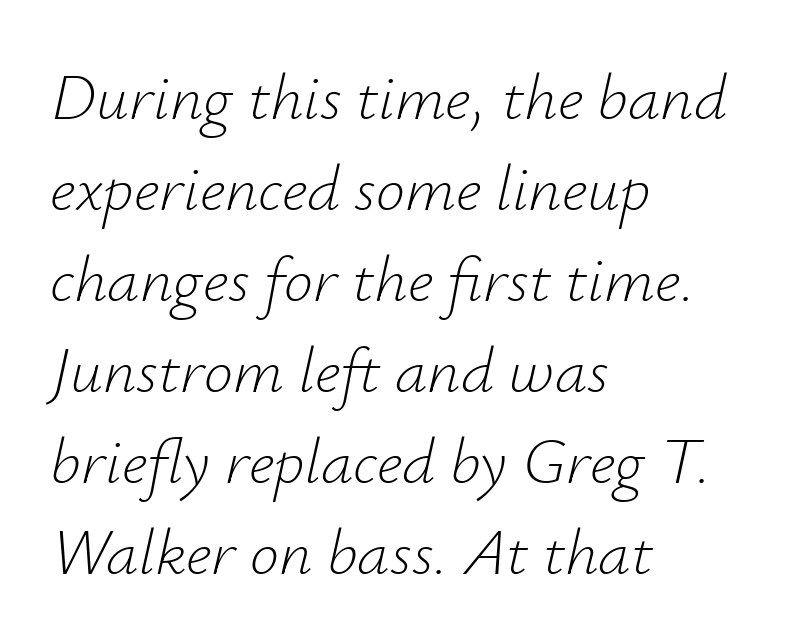
{"italic": "yes", "lean": "right", "slant_degrees": 12, "bold": "no", "weight": "light", "width": "normal", "stroke_contrast": "low", "x_height": "small", "monospaced": "no", "underline": "no", "align": "left", "line_spacing": "normal", "line_spacing_ratio": 1.4, "letter_spacing": "normal", "letter_spacing_em": 0.0, "glyph_px": 65}
